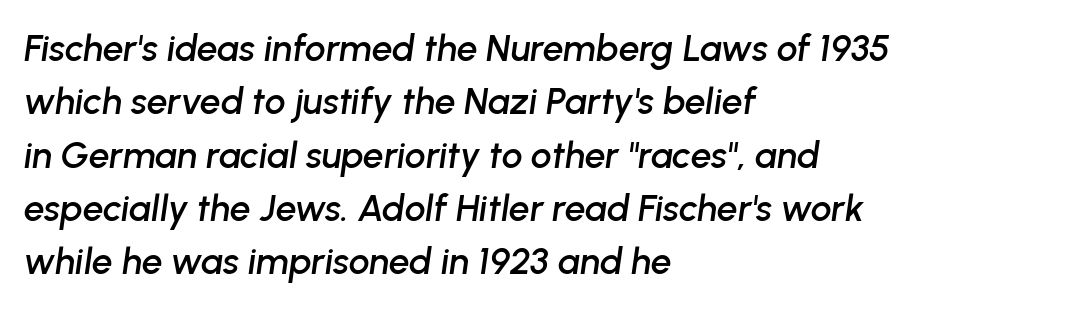
{"italic": "yes", "lean": "right", "slant_degrees": 8, "width": "normal", "stroke_contrast": "low", "x_height": "medium", "monospaced": "no", "underline": "no", "align": "left", "line_spacing": "normal", "line_spacing_ratio": 1.44, "letter_spacing": "normal", "letter_spacing_em": 0.0, "glyph_px": 37}
